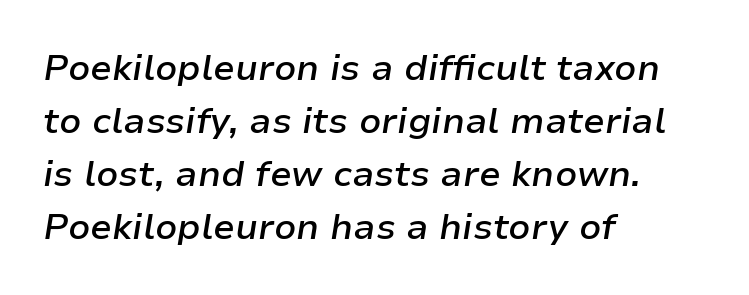
{"italic": "yes", "lean": "right", "slant_degrees": 9, "bold": "semi", "weight": "semibold", "width": "normal", "stroke_contrast": "low", "x_height": "medium", "monospaced": "no", "underline": "no", "align": "left", "line_spacing": "normal", "line_spacing_ratio": 1.47, "letter_spacing": "normal", "letter_spacing_em": 0.0, "glyph_px": 36}
